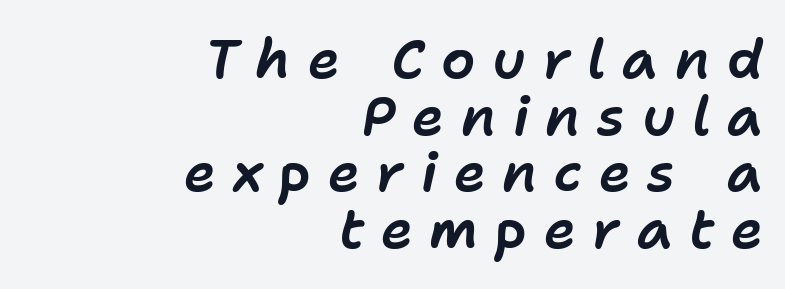
{"italic": "yes", "lean": "right", "slant_degrees": 11, "width": "normal", "stroke_contrast": "low", "x_height": "medium", "monospaced": "no", "underline": "no", "align": "right", "line_spacing": "tight", "line_spacing_ratio": 1.05, "letter_spacing": "wide", "letter_spacing_em": 0.31, "glyph_px": 54}
